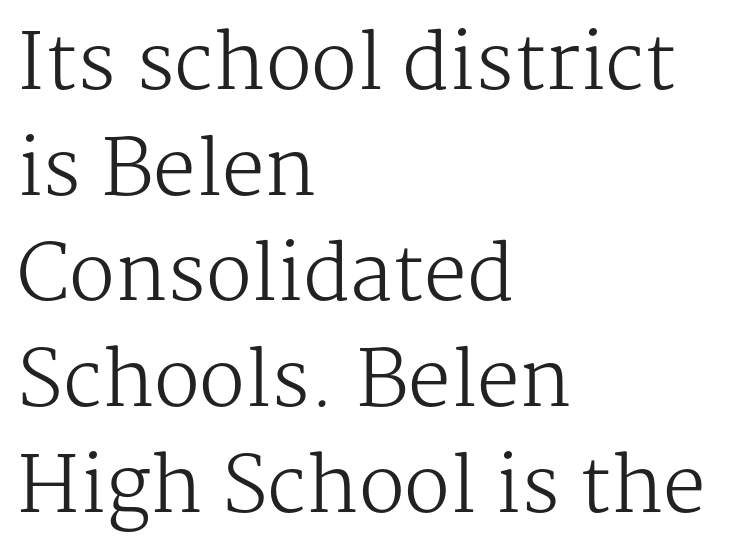
The image shows 76 px regular-weight serif type, upright; set left-aligned, normal line spacing (1.39x), normal letter spacing, not underlined; medium stroke contrast and a medium x-height.
